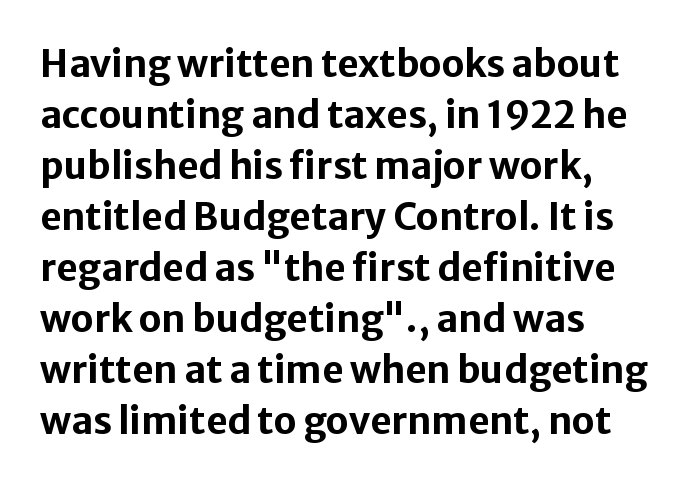
Q: Is the text bold? A: Yes.
Q: Is the text italic (slanted)? A: No, it is upright.
Q: Is the typeface a serif or a sans-serif typeface? A: Sans-serif.
Q: Is the text underlined? A: No.
Q: How is the paragraph aligned? A: Left-aligned.
Q: Is the spacing between letters normal or unusually wide? A: Normal.
Q: Is the spacing between lines tight, normal or loose? A: Normal.
Q: Width (condensed, normal, or wide)? A: Normal.
Q: Stroke contrast? A: Low.
Q: x-height? A: Medium.
Q: Monospaced? A: No.
